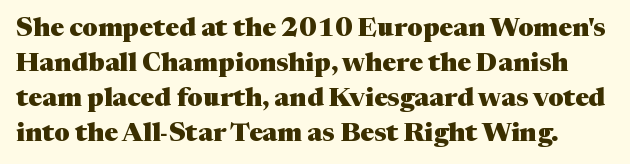
The image shows 26 px bold type, upright; set normal line spacing (1.34x), normal letter spacing, not underlined.
